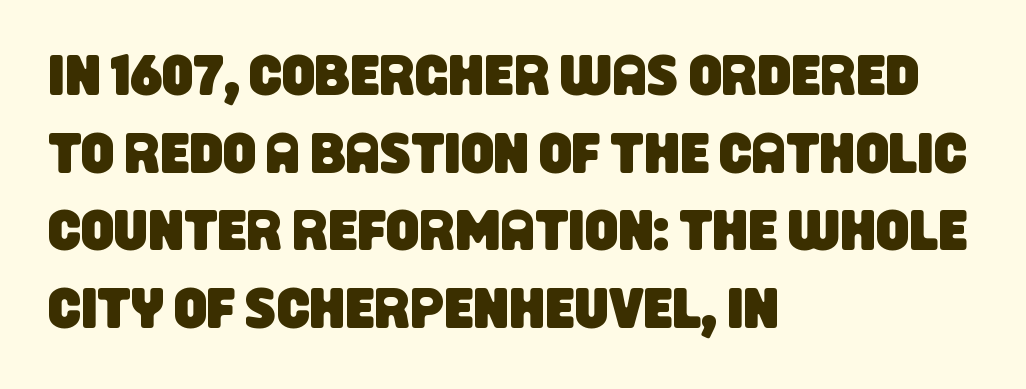
The rendering anchors every line to the left-hand side. Each word holds together tightly as a unit, with standard inter-letter gaps. Typographically, this falls in the sans-serif category. Words float on clear page, feet unadorned. Character widths vary here, with narrow letters taking less room than wide ones.
